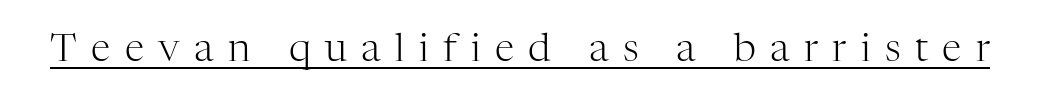
The image shows 39 px light serif type, upright; set unusually wide letter spacing (+0.37 em), underlined; high stroke contrast and a medium x-height.
